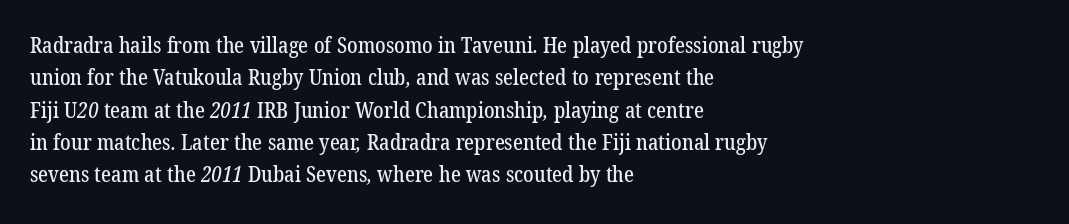
Q: Is the text underlined? A: No.
Q: How is the paragraph aligned? A: Left-aligned.
Q: Is the spacing between letters normal or unusually wide? A: Normal.
Q: Is the spacing between lines tight, normal or loose? A: Normal.
